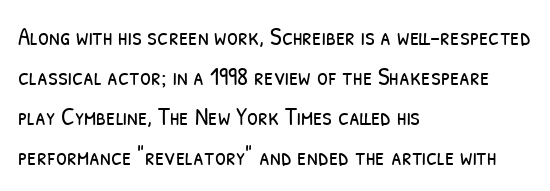
Baseline-to-baseline distance is the conventional proportion of letter height. One-word summary of the alignment: left. Look at the tracking — it's just the regular setting, nothing added. The space beneath each line is pristine and unruled. The passage shown is not bold in any degree.
